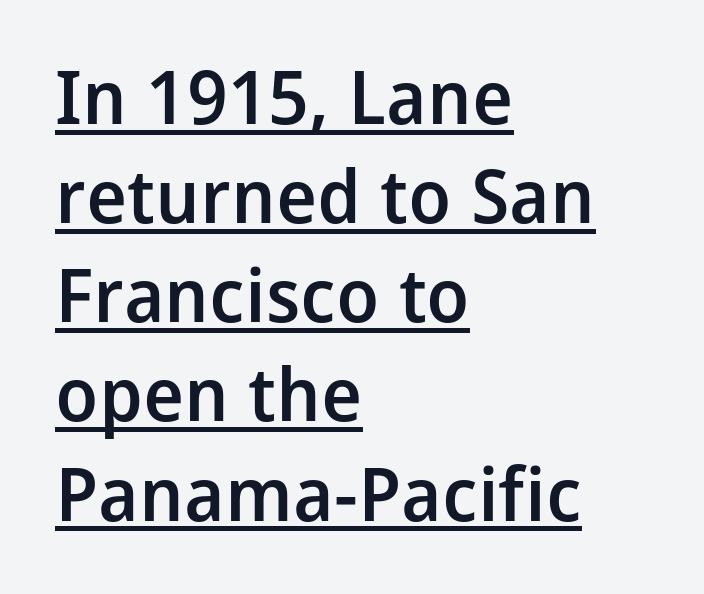
The image shows 74 px semibold sans-serif type, upright; set left-aligned, normal line spacing (1.34x), normal letter spacing, underlined; low stroke contrast and a medium x-height.
